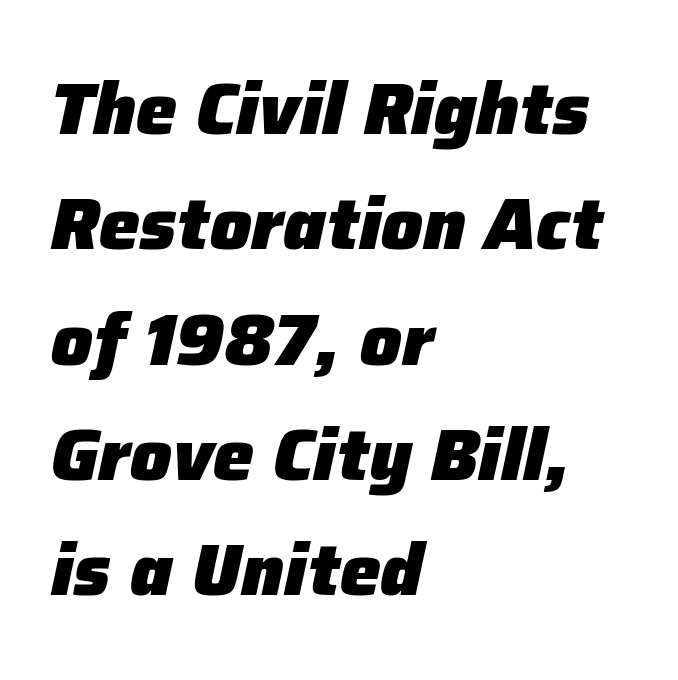
{"italic": "yes", "lean": "right", "slant_degrees": 12, "bold": "yes", "weight": "heavy", "width": "normal", "stroke_contrast": "low", "x_height": "medium", "monospaced": "no", "underline": "no", "align": "left", "line_spacing": "normal", "line_spacing_ratio": 1.58, "letter_spacing": "normal", "letter_spacing_em": 0.0, "glyph_px": 73}
